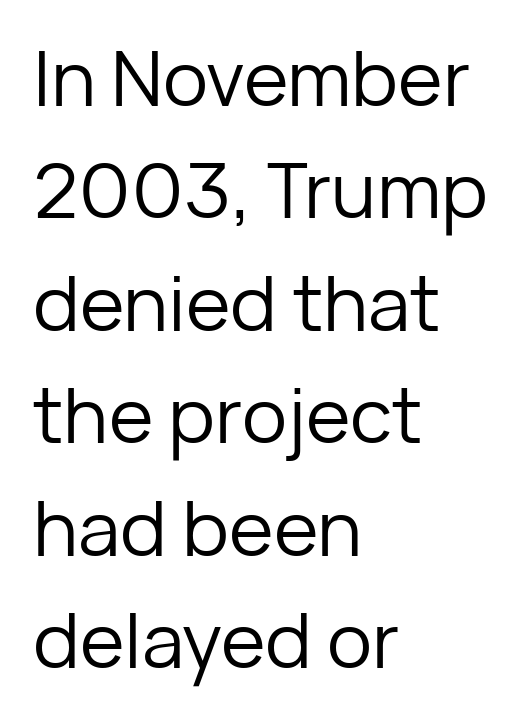
The image shows 76 px regular-weight sans-serif type, upright; set left-aligned, normal line spacing (1.48x), normal letter spacing, not underlined; low stroke contrast and a medium x-height.
